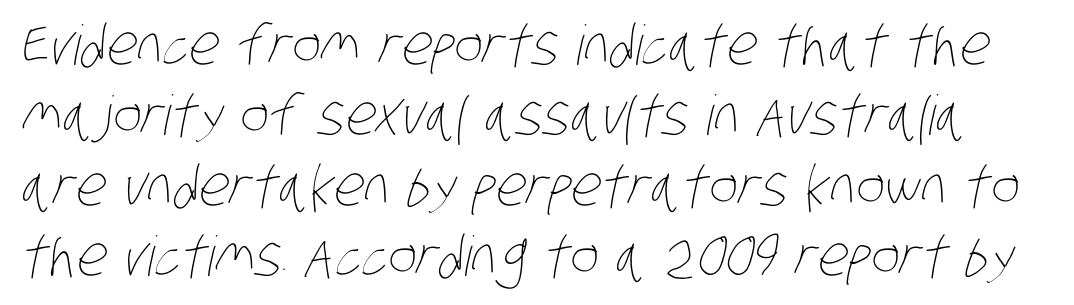
{"bold": "no", "weight": "thin", "width": "condensed", "stroke_contrast": "low", "x_height": "large", "monospaced": "no", "underline": "no", "line_spacing": "normal", "line_spacing_ratio": 1.28, "letter_spacing": "normal", "letter_spacing_em": 0.0, "glyph_px": 55}
